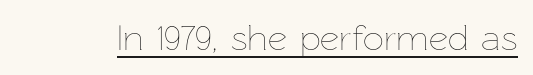
Character widths vary here, with narrow letters taking less room than wide ones. Looks like someone drew a line under every word here. The typography opts for an upright posture over an oblique one. This sample uses plain, unmodified letter spacing. Heaviness? Minimal to ordinary, like unemphasized prose.
